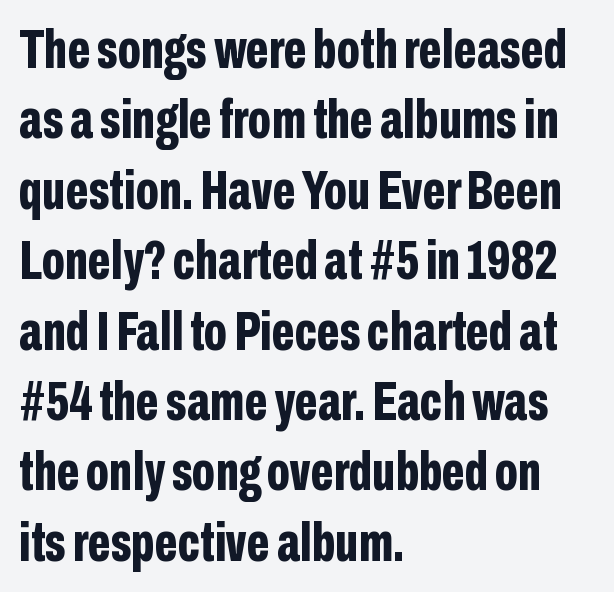
The characters look thick and weighty, a clear bold. These lines are rendered in a variable-pitch font. Letters rest on an invisible, unmarked baseline. Nope, not italic — everything's standing straight.
